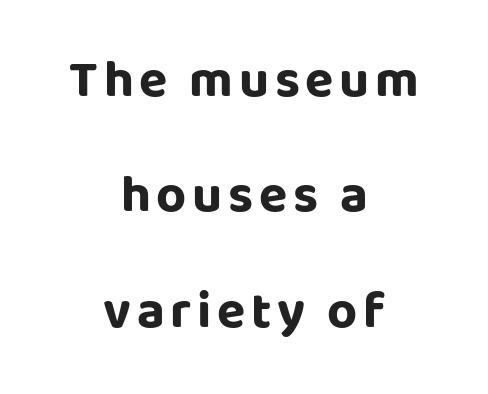
Q: Is the text bold? A: Yes.
Q: Is the text italic (slanted)? A: No, it is upright.
Q: Is the typeface a serif or a sans-serif typeface? A: Sans-serif.
Q: Is the text underlined? A: No.
Q: How is the paragraph aligned? A: Centered.
Q: Is the spacing between lines tight, normal or loose? A: Loose.
Q: Width (condensed, normal, or wide)? A: Normal.
Q: Stroke contrast? A: Low.
Q: x-height? A: Large.
Q: Monospaced? A: No.
